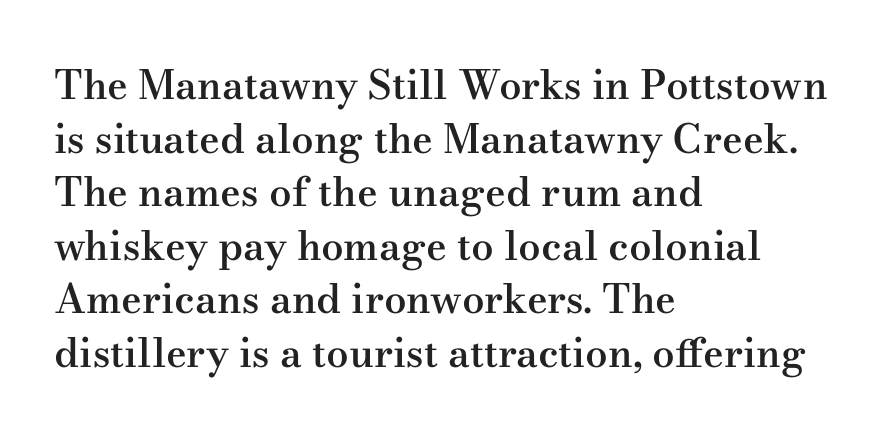
The image shows 40 px semibold, wide serif type, upright; set left-aligned, normal line spacing (1.34x), normal letter spacing, not underlined; medium stroke contrast and a small x-height.
